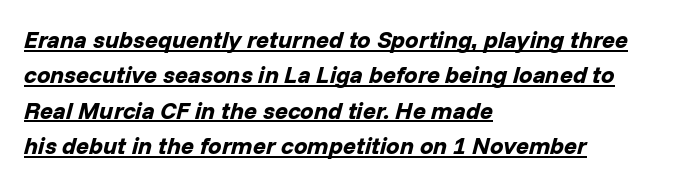
Q: Is the text bold? A: Yes.
Q: Is the text italic (slanted)? A: Yes, it leans right by about 14 degrees.
Q: Is the text underlined? A: Yes.
Q: How is the paragraph aligned? A: Left-aligned.
Q: Is the spacing between letters normal or unusually wide? A: Normal.
Q: Is the spacing between lines tight, normal or loose? A: Normal.
